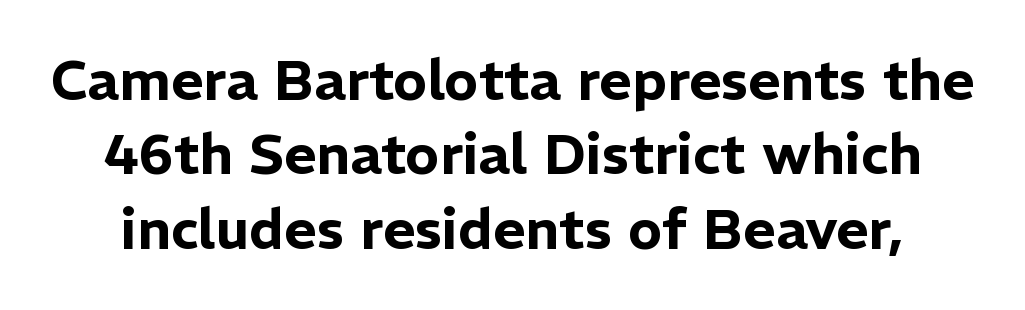
The image shows 56 px sans-serif type, upright; set normal line spacing (1.33x), normal letter spacing, not underlined; low stroke contrast and a medium x-height.
